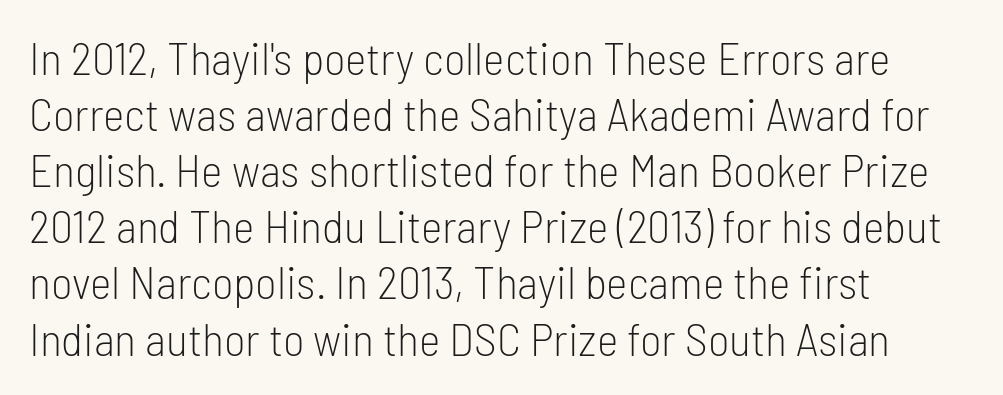
Q: Is the text bold? A: No.
Q: Is the text italic (slanted)? A: No, it is upright.
Q: Is the typeface a serif or a sans-serif typeface? A: Sans-serif.
Q: Is the text underlined? A: No.
Q: How is the paragraph aligned? A: Left-aligned.
Q: Is the spacing between letters normal or unusually wide? A: Normal.
Q: Width (condensed, normal, or wide)? A: Condensed.
Q: Stroke contrast? A: Low.
Q: x-height? A: Medium.
Q: Monospaced? A: No.
